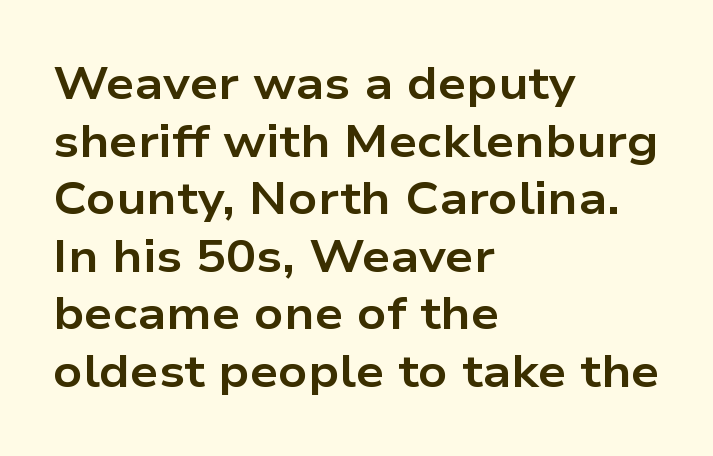
{"serif": "no", "italic": "no", "bold": "yes", "weight": "bold", "width": "wide", "stroke_contrast": "low", "x_height": "medium", "monospaced": "no", "underline": "no", "align": "left", "line_spacing": "normal", "line_spacing_ratio": 1.28, "letter_spacing": "normal", "letter_spacing_em": 0.0, "glyph_px": 45}
